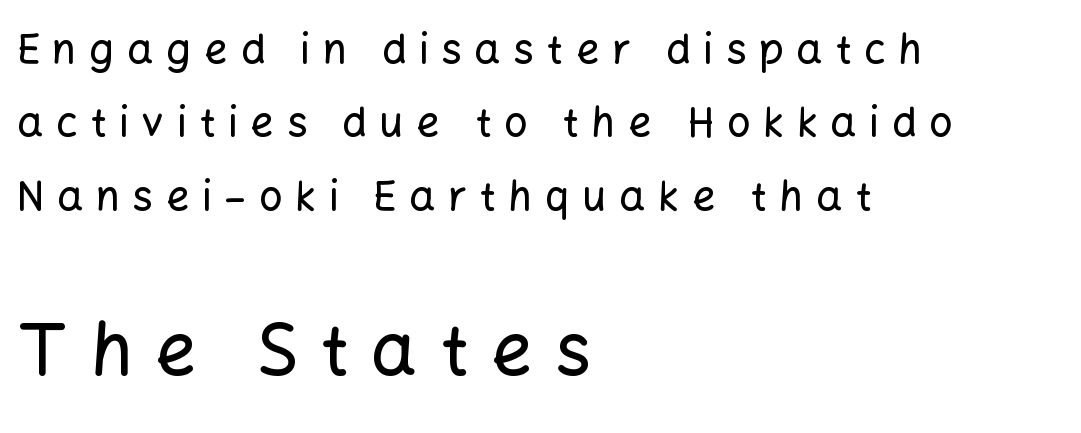
The image shows 72 px sans-serif type, upright; set left-aligned, line spacing 1.79x, unusually wide letter spacing (+0.31 em), not underlined; the second (bottom) block is 1.76x larger; low stroke contrast and a medium x-height.
